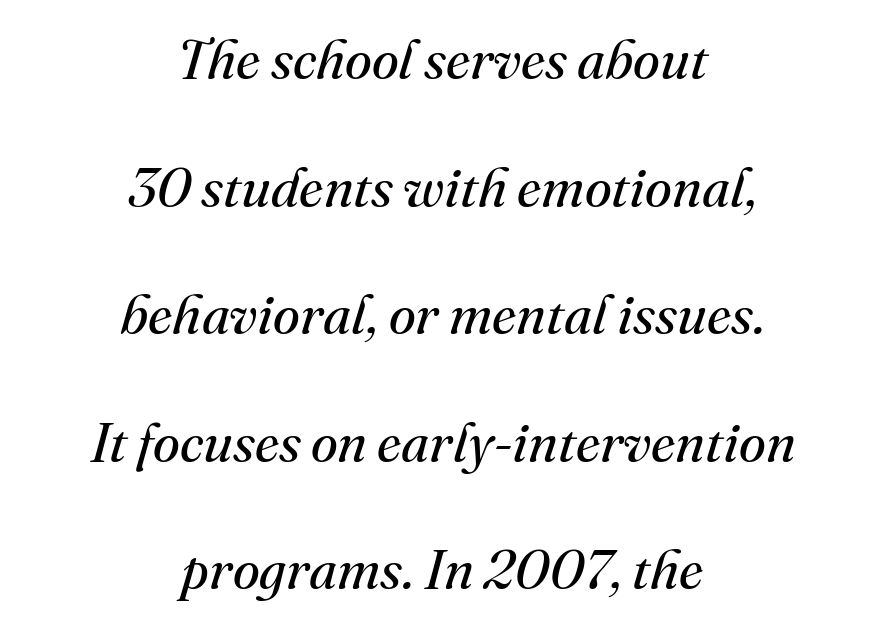
{"serif": "yes", "italic": "yes", "lean": "right", "slant_degrees": 16, "bold": "no", "weight": "regular", "width": "normal", "stroke_contrast": "medium", "x_height": "small", "monospaced": "no", "underline": "no", "align": "center", "line_spacing": "loose", "line_spacing_ratio": 2.32, "letter_spacing": "normal", "letter_spacing_em": 0.0, "glyph_px": 55}
